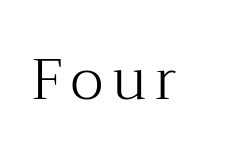
Q: Is the text bold? A: No.
Q: Is the text italic (slanted)? A: No, it is upright.
Q: Is the typeface a serif or a sans-serif typeface? A: Serif.
Q: Is the text underlined? A: No.
Q: Width (condensed, normal, or wide)? A: Normal.
Q: Stroke contrast? A: Medium.
Q: x-height? A: Medium.
Q: Monospaced? A: No.
